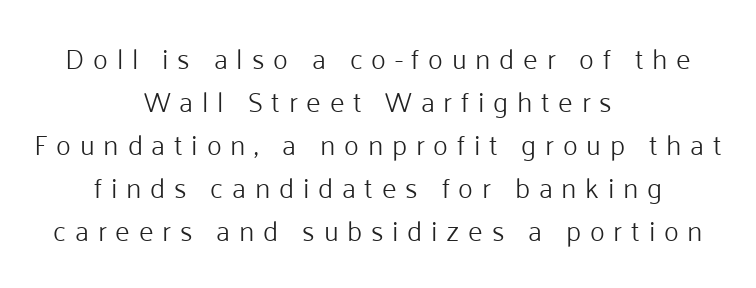
The image shows 28 px light sans-serif type, upright; set centered, normal line spacing (1.54x), unusually wide letter spacing (+0.31 em), not underlined; low stroke contrast and a medium x-height.
